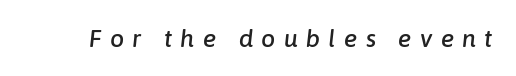
The image shows 25 px text type, italic (leaning right); set unusually wide letter spacing (+0.33 em), not underlined.
